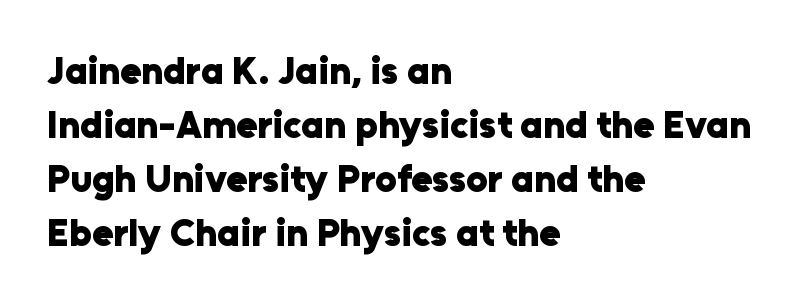
Q: Is the text bold? A: Yes.
Q: Is the text italic (slanted)? A: No, it is upright.
Q: Is the typeface a serif or a sans-serif typeface? A: Sans-serif.
Q: Is the text underlined? A: No.
Q: How is the paragraph aligned? A: Left-aligned.
Q: Is the spacing between letters normal or unusually wide? A: Normal.
Q: Is the spacing between lines tight, normal or loose? A: Normal.
Q: Width (condensed, normal, or wide)? A: Normal.
Q: Stroke contrast? A: Low.
Q: x-height? A: Medium.
Q: Monospaced? A: No.
